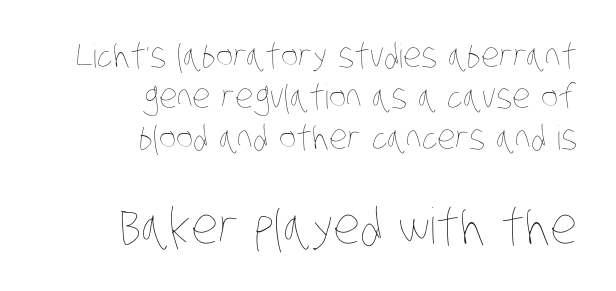
The image shows 49 px thin, condensed type; set right-aligned, normal line spacing (1.25x), normal letter spacing, not underlined; the second (bottom) block is 1.48x larger; low stroke contrast and a large x-height.
